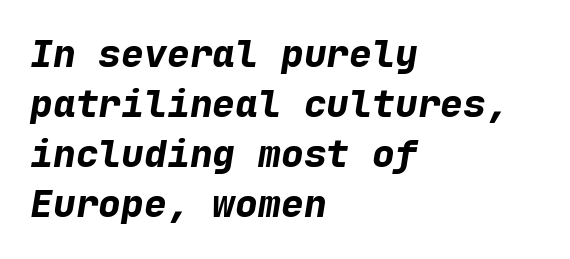
Q: Is the text bold? A: Yes.
Q: Is the text italic (slanted)? A: Yes, it leans right by about 9 degrees.
Q: Is the text underlined? A: No.
Q: How is the paragraph aligned? A: Left-aligned.
Q: Is the spacing between letters normal or unusually wide? A: Normal.
Q: Is the spacing between lines tight, normal or loose? A: Normal.
Q: Width (condensed, normal, or wide)? A: Normal.
Q: Stroke contrast? A: Low.
Q: x-height? A: Medium.
Q: Monospaced? A: Yes.
